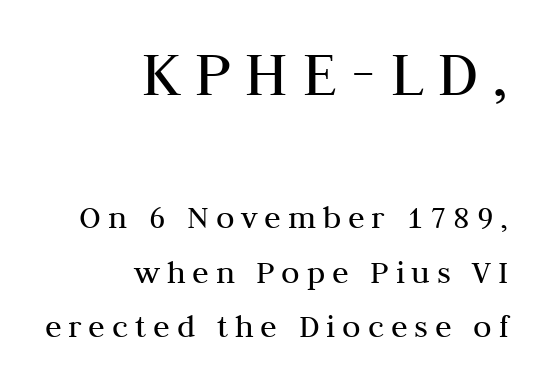
Q: Is the text bold? A: No.
Q: Is the text italic (slanted)? A: No, it is upright.
Q: Is the typeface a serif or a sans-serif typeface? A: Serif.
Q: Is the text underlined? A: No.
Q: How is the paragraph aligned? A: Right-aligned.
Q: Is the spacing between letters normal or unusually wide? A: Unusually wide.
Q: Is the spacing between lines tight, normal or loose? A: Normal.
Q: Which block of text is set in a larger size, the first (top) or the second (bottom)? A: The first (top) one.
Q: Width (condensed, normal, or wide)? A: Normal.
Q: Stroke contrast? A: Medium.
Q: x-height? A: Medium.
Q: Monospaced? A: No.
